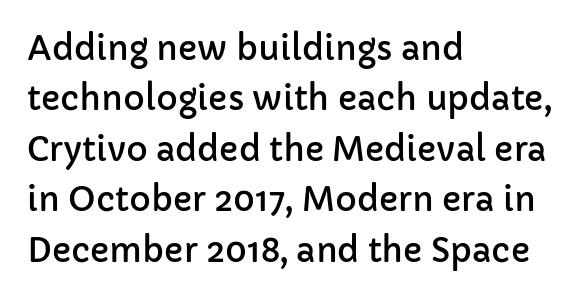
Q: Is the text italic (slanted)? A: No, it is upright.
Q: Is the typeface a serif or a sans-serif typeface? A: Sans-serif.
Q: Is the text underlined? A: No.
Q: How is the paragraph aligned? A: Left-aligned.
Q: Is the spacing between letters normal or unusually wide? A: Normal.
Q: Is the spacing between lines tight, normal or loose? A: Normal.
Q: Width (condensed, normal, or wide)? A: Normal.
Q: Stroke contrast? A: Low.
Q: x-height? A: Medium.
Q: Monospaced? A: No.
